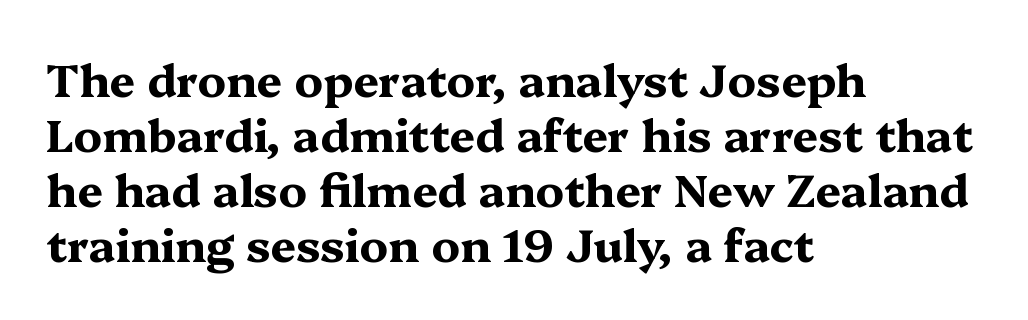
The image shows 45 px bold, wide serif type, upright; set left-aligned, line spacing 1.22x, normal letter spacing, not underlined; medium stroke contrast and a medium x-height.
